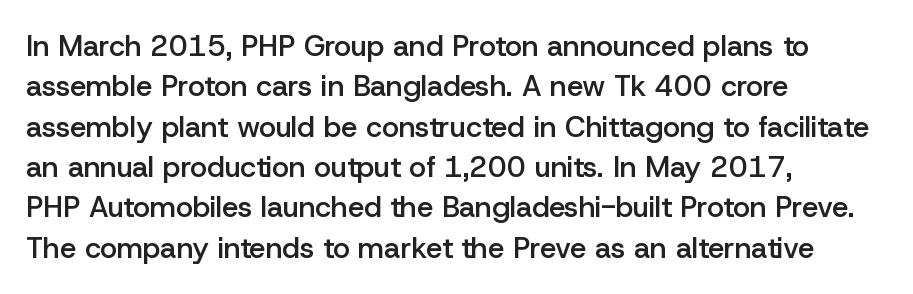
Rendered with straight, roman letterforms. Bare-footed words on every line. How would I describe the line gaps? Plain and ordinary. Here the glyphs are tracked normally, forming tight word shapes. Weight: semibold (demi).
